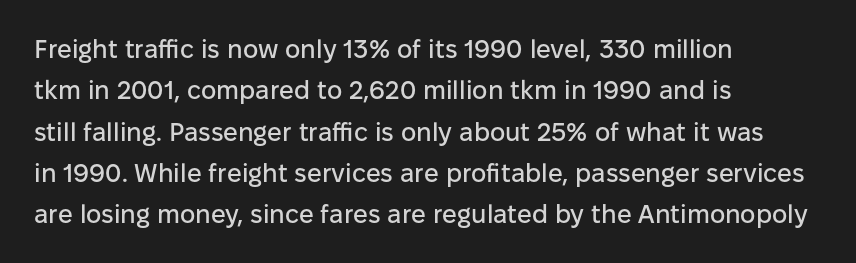
{"italic": "no", "underline": "no", "align": "left", "line_spacing": "normal", "line_spacing_ratio": 1.59, "letter_spacing": "normal", "letter_spacing_em": 0.0, "glyph_px": 26}
